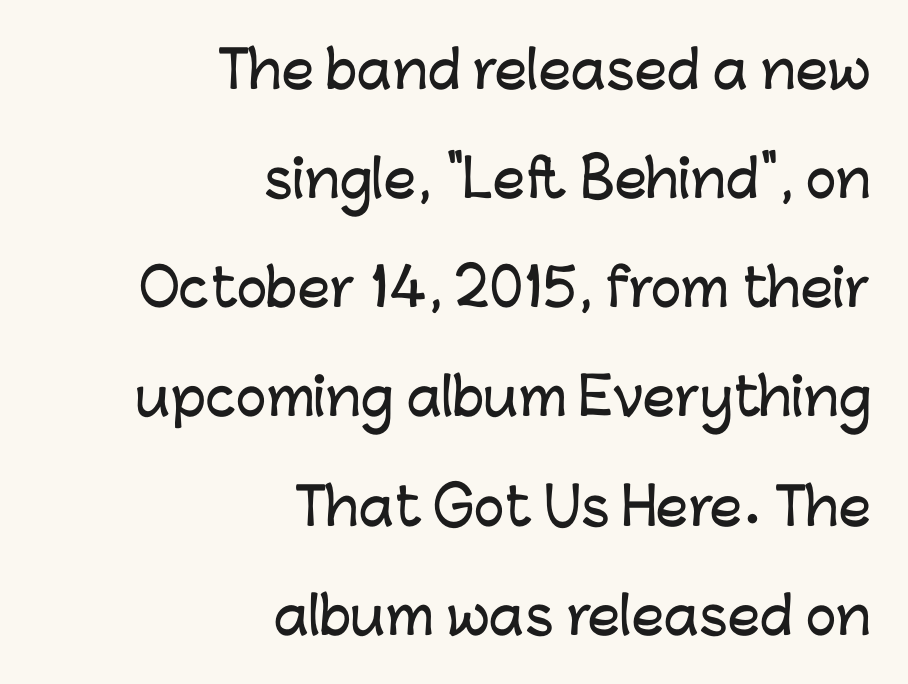
{"serif": "no", "italic": "no", "width": "normal", "stroke_contrast": "low", "x_height": "medium", "monospaced": "no", "underline": "no", "align": "right", "line_spacing": "loose", "line_spacing_ratio": 2.14, "letter_spacing": "normal", "letter_spacing_em": 0.0, "glyph_px": 51}
